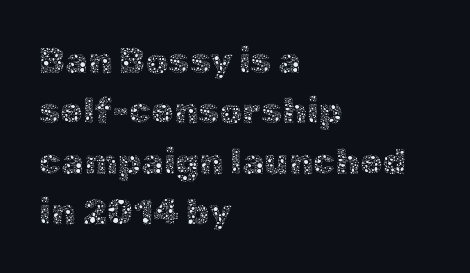
Q: Is the text bold? A: No.
Q: Is the text italic (slanted)? A: No, it is upright.
Q: Is the text underlined? A: No.
Q: How is the paragraph aligned? A: Left-aligned.
Q: Is the spacing between letters normal or unusually wide? A: Normal.
Q: Is the spacing between lines tight, normal or loose? A: Normal.
Q: Width (condensed, normal, or wide)? A: Normal.
Q: x-height? A: Medium.
Q: Monospaced? A: No.
